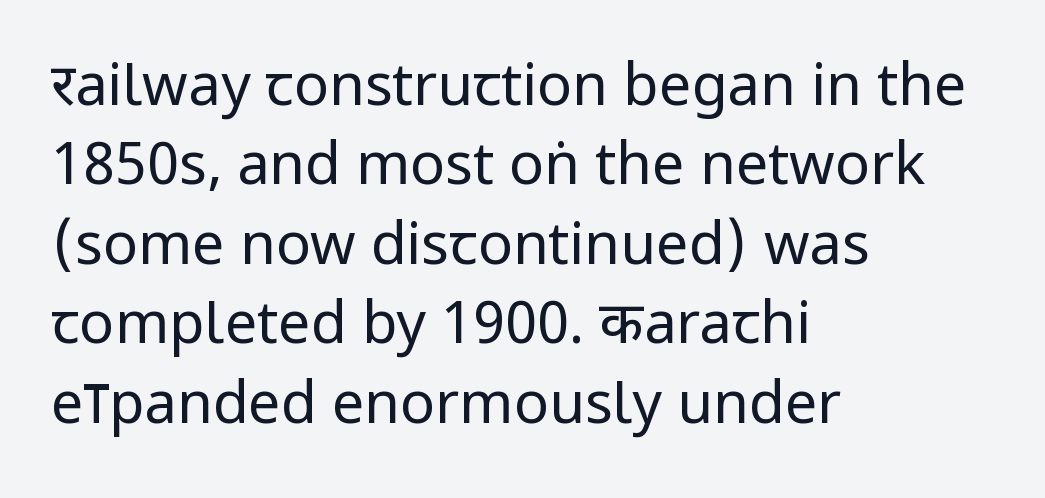
The image shows 58 px regular-weight, condensed sans-serif type, upright; set left-aligned, normal line spacing (1.37x), normal letter spacing, not underlined; low stroke contrast.
